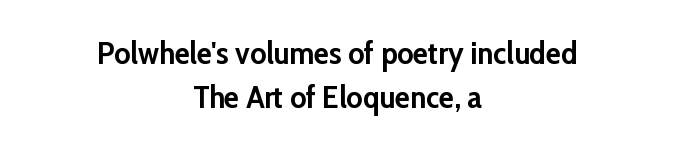
The image shows 31 px semibold sans-serif type, upright; set centered, normal line spacing (1.41x), normal letter spacing, not underlined; low stroke contrast and a medium x-height.
